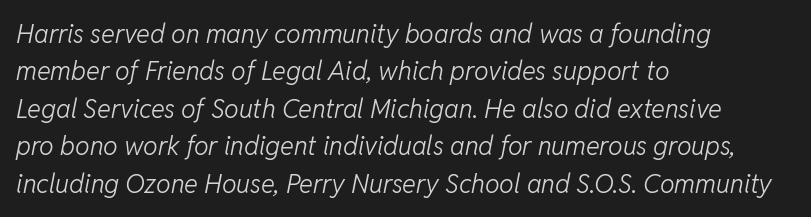
The space directly below the letters is spotless. The paragraph has a hard left edge and a soft right edge. How are the letters spaced? Ordinarily, with no added tracking. In terms of leading, this rendering sits right in the middle.
